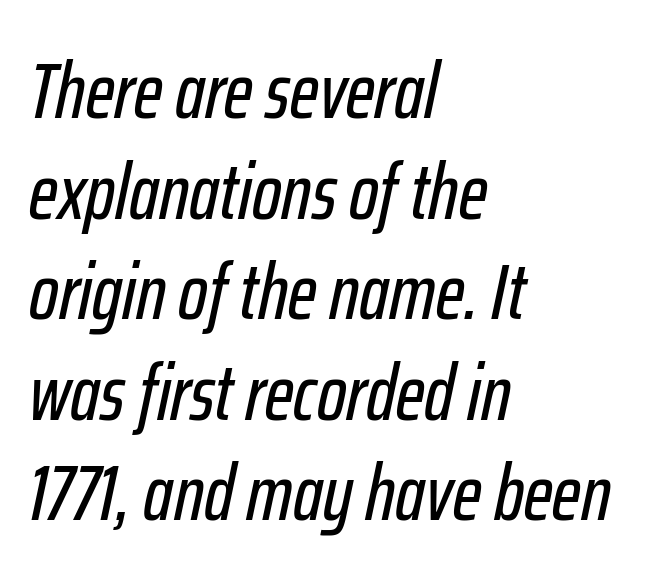
Q: Is the text italic (slanted)? A: Yes, it leans right by about 12 degrees.
Q: Is the text underlined? A: No.
Q: How is the paragraph aligned? A: Left-aligned.
Q: Is the spacing between letters normal or unusually wide? A: Normal.
Q: Is the spacing between lines tight, normal or loose? A: Normal.
Q: Width (condensed, normal, or wide)? A: Condensed.
Q: Stroke contrast? A: Low.
Q: x-height? A: Medium.
Q: Monospaced? A: No.
